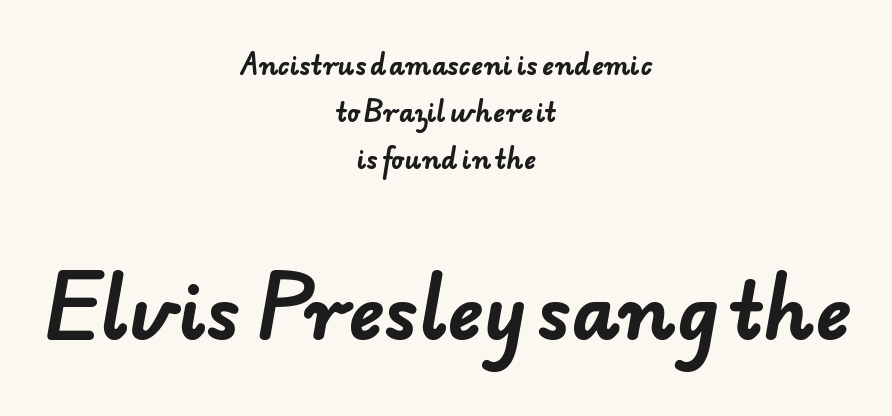
The image shows 75 px bold sans-serif type; set centered, line spacing 1.88x, normal letter spacing, not underlined; the second (bottom) block is 3.0x larger; low stroke contrast and a small x-height.
